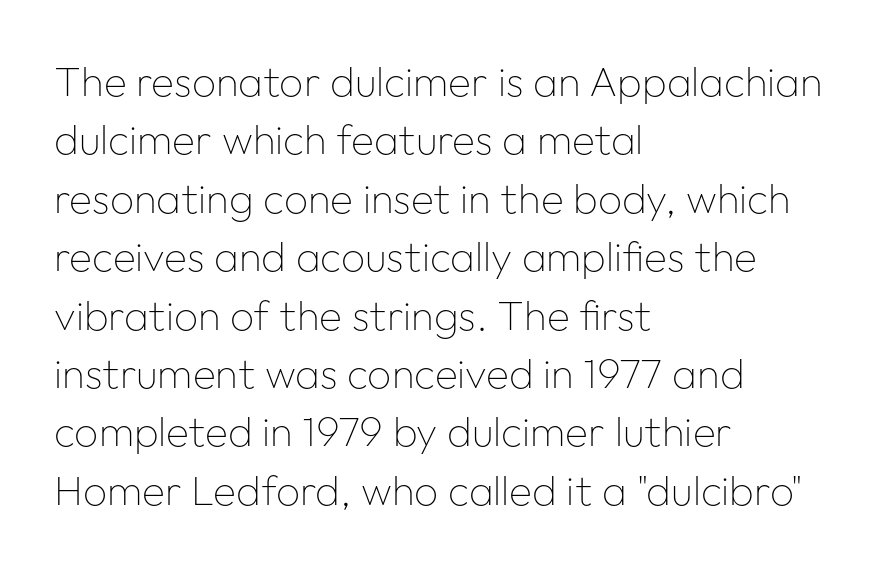
The lines are quadded left. A typesetter would mark this as roman, not italic. Nothing heavy about these letters — not bold at all. The gap between lines stays unmarked. The gaps between neighbouring characters are ordinary and unremarkable. Is there much room between lines? A standard amount, neither cramped nor airy.
